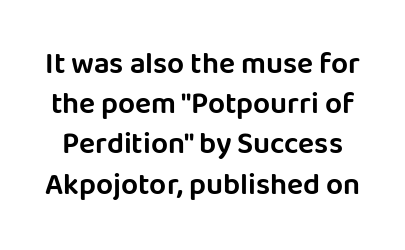
Q: Is the text italic (slanted)? A: No, it is upright.
Q: Is the typeface a serif or a sans-serif typeface? A: Sans-serif.
Q: Is the text underlined? A: No.
Q: Is the spacing between letters normal or unusually wide? A: Normal.
Q: Is the spacing between lines tight, normal or loose? A: Normal.
Q: Width (condensed, normal, or wide)? A: Normal.
Q: Stroke contrast? A: Low.
Q: x-height? A: Large.
Q: Monospaced? A: No.
